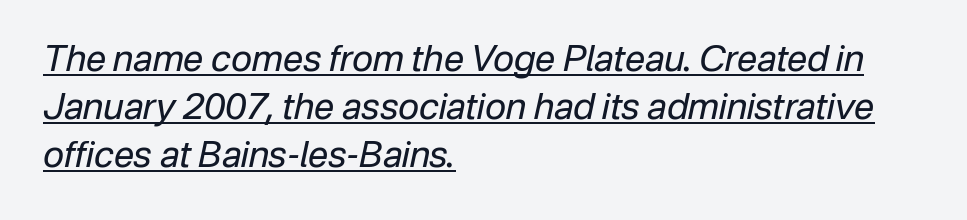
Q: Is the text bold? A: No.
Q: Is the text italic (slanted)? A: Yes, it leans right by about 12 degrees.
Q: Is the text underlined? A: Yes.
Q: How is the paragraph aligned? A: Left-aligned.
Q: Is the spacing between letters normal or unusually wide? A: Normal.
Q: Is the spacing between lines tight, normal or loose? A: Normal.
Q: Width (condensed, normal, or wide)? A: Normal.
Q: Stroke contrast? A: Low.
Q: x-height? A: Medium.
Q: Monospaced? A: No.
